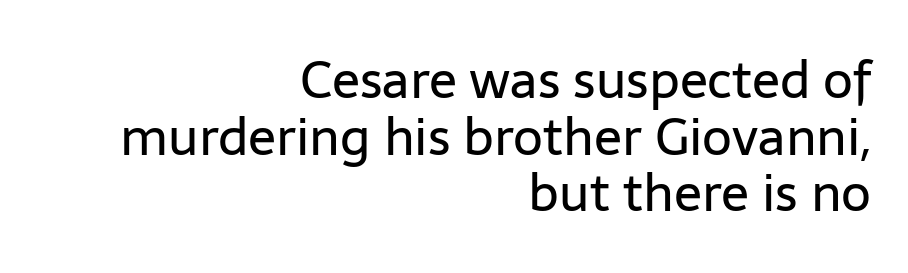
Q: Is the text bold? A: No.
Q: Is the text italic (slanted)? A: No, it is upright.
Q: Is the typeface a serif or a sans-serif typeface? A: Sans-serif.
Q: Is the text underlined? A: No.
Q: How is the paragraph aligned? A: Right-aligned.
Q: Is the spacing between letters normal or unusually wide? A: Normal.
Q: Is the spacing between lines tight, normal or loose? A: Tight.
Q: Width (condensed, normal, or wide)? A: Normal.
Q: Stroke contrast? A: Low.
Q: x-height? A: Medium.
Q: Monospaced? A: No.
